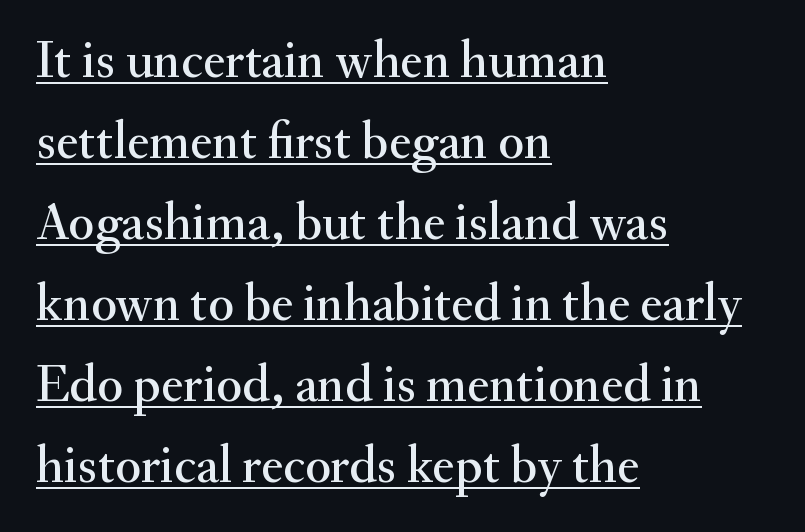
Casual observation: everything's shoved over to the left. Classification — serif. Honestly, the row spacing looks completely unremarkable. The sample's only ornament is a line tracing under the words. Each letter keeps its own natural width here, so spacing adapts to shape. Short note: letters normally spaced.
